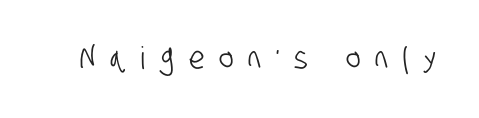
Q: Is the typeface a serif or a sans-serif typeface? A: Sans-serif.
Q: Is the text underlined? A: No.
Q: Is the spacing between letters normal or unusually wide? A: Unusually wide.
Q: Width (condensed, normal, or wide)? A: Condensed.
Q: Stroke contrast? A: Low.
Q: x-height? A: Large.
Q: Monospaced? A: No.
